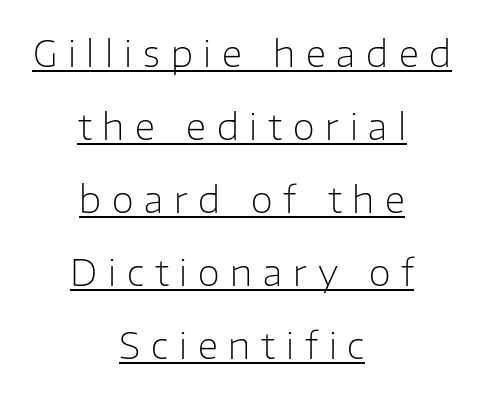
Q: Is the text bold? A: No.
Q: Is the text italic (slanted)? A: No, it is upright.
Q: Is the typeface a serif or a sans-serif typeface? A: Sans-serif.
Q: Is the text underlined? A: Yes.
Q: How is the paragraph aligned? A: Centered.
Q: Is the spacing between letters normal or unusually wide? A: Unusually wide.
Q: Is the spacing between lines tight, normal or loose? A: Loose.
Q: Width (condensed, normal, or wide)? A: Normal.
Q: Stroke contrast? A: Low.
Q: x-height? A: Medium.
Q: Monospaced? A: No.
